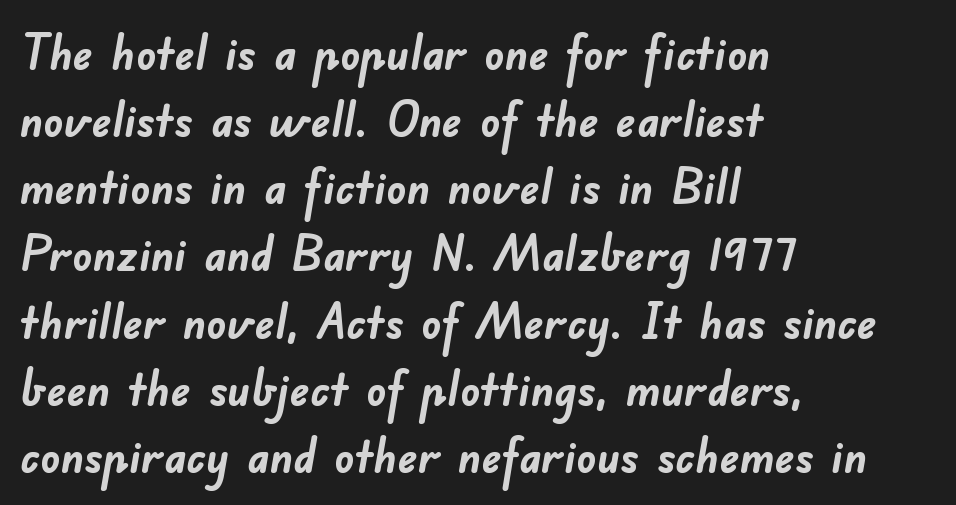
The image shows 49 px semibold sans-serif type; set left-aligned, normal line spacing (1.37x), normal letter spacing, not underlined; low stroke contrast and a small x-height.
